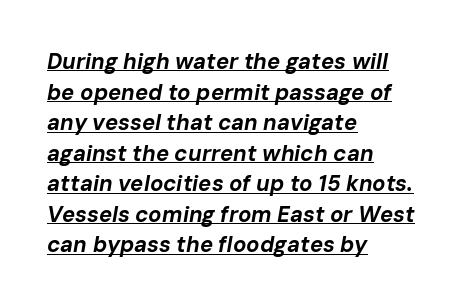
{"italic": "yes", "lean": "right", "slant_degrees": 10, "bold": "yes", "underline": "yes", "align": "left", "line_spacing": "normal", "line_spacing_ratio": 1.39, "letter_spacing": "normal", "letter_spacing_em": 0.0, "glyph_px": 22}
